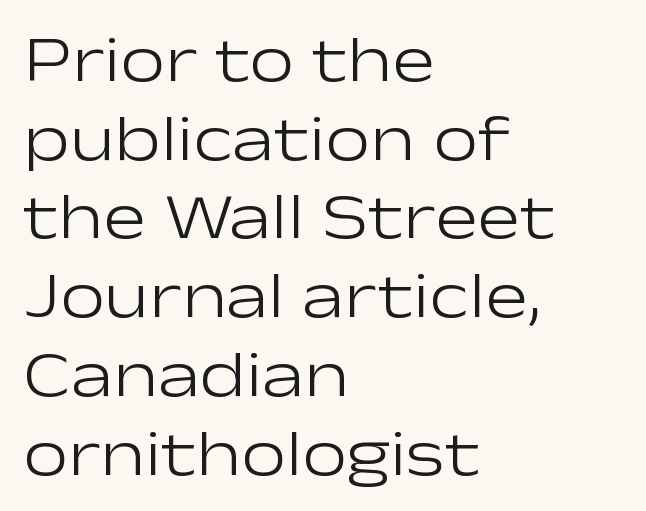
The face used here is rendered with its standard letterfit. No chunkiness to these letters — they're not bold. The rendering shows plain stroke endings on the letterforms — a sans-serif design. Posture: straight, roman, zero tilt.
